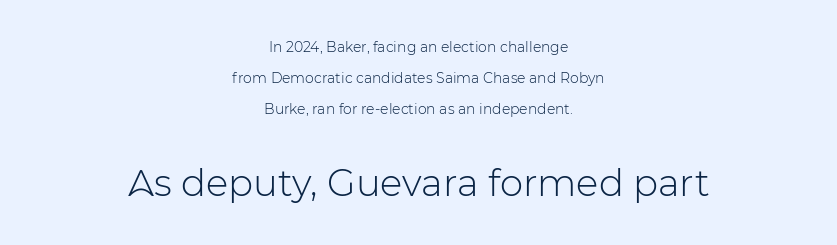
Varying glyph widths throughout — classic text-font behaviour. These lines were composed using upright roman letters. Visually the block forms a symmetrical silhouette, jagged on both flanks. Examine the stroke ends and you'll find no serifs. The zone under the glyphs is completely vacant. A student would notice the bottom passage is typeset larger than what precedes it.
